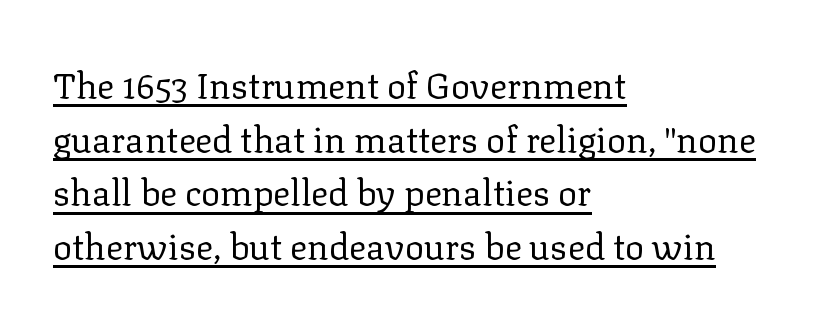
The image shows 36 px regular-weight serif type, upright; set left-aligned, normal line spacing (1.49x), normal letter spacing, underlined; low stroke contrast and a medium x-height.
